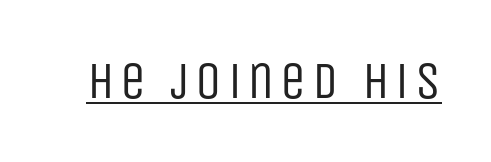
Vertical strokes here are truly vertical. Think standard paragraph weight, or any step lighter than that. I'd call this a sans setting — the letters go barefoot. The letters advance in unequal steps, a hallmark of proportional type.
